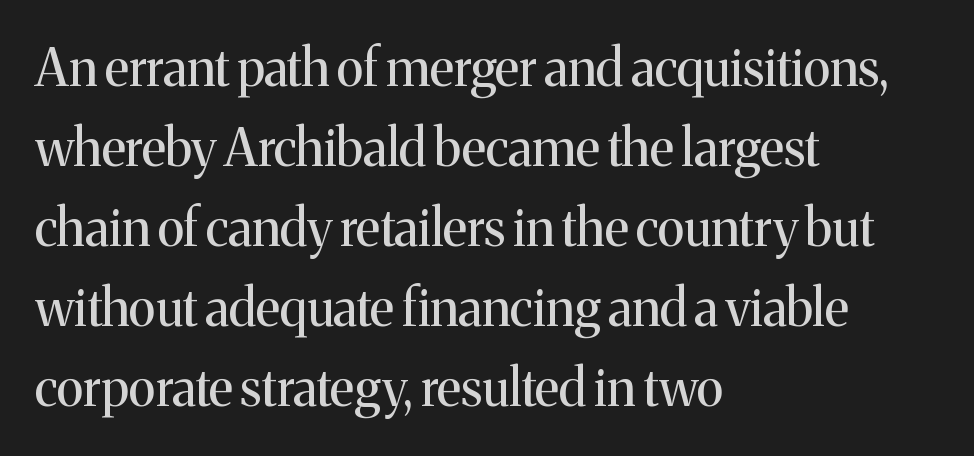
The baseline area is clear. Students, note that the glyphs here touch the page at normal intervals. Is this a fixed-width face? No — the glyphs have proportional, varying widths. Upright lettering throughout. Caption: multi-line text, flush left, ragged right. This reads as an unemphasized weight, regular at the heaviest.
